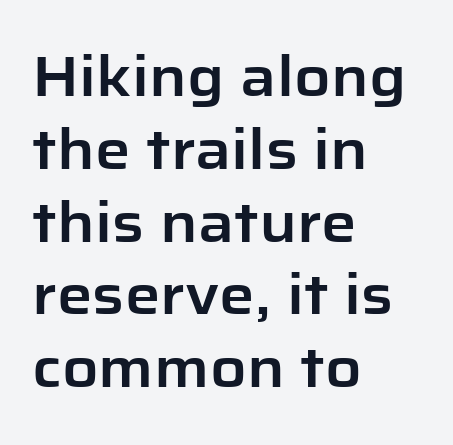
The rendering uses natural spacing where letterforms have individual widths. Type without underlining. Italic? Not at all — the glyphs are vertical. Typeset ragged right — the left edge is the straight one.
